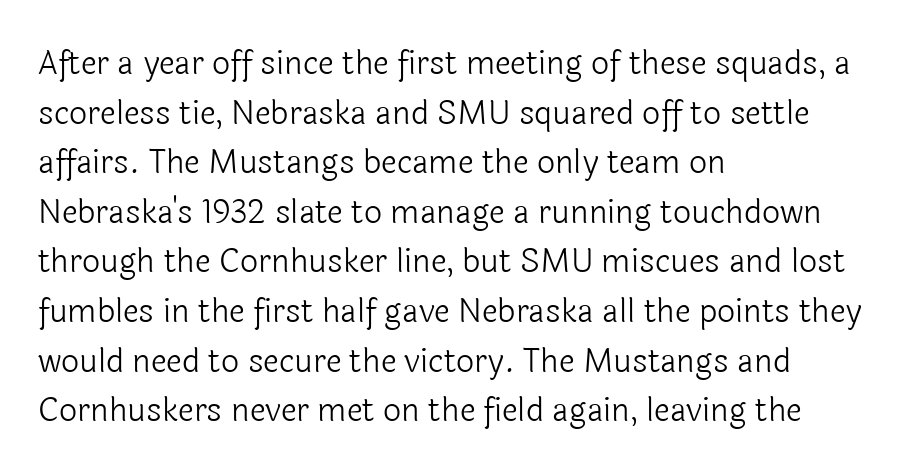
The image shows 32 px light sans-serif type, upright; set left-aligned, normal line spacing (1.55x), normal letter spacing, not underlined; a medium x-height.
